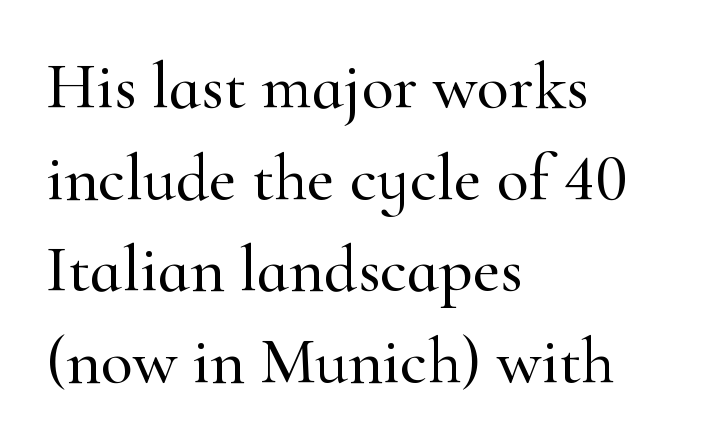
{"serif": "yes", "italic": "no", "width": "normal", "stroke_contrast": "high", "x_height": "small", "monospaced": "no", "underline": "no", "align": "left", "line_spacing": "normal", "line_spacing_ratio": 1.39, "letter_spacing": "normal", "letter_spacing_em": 0.0, "glyph_px": 66}
